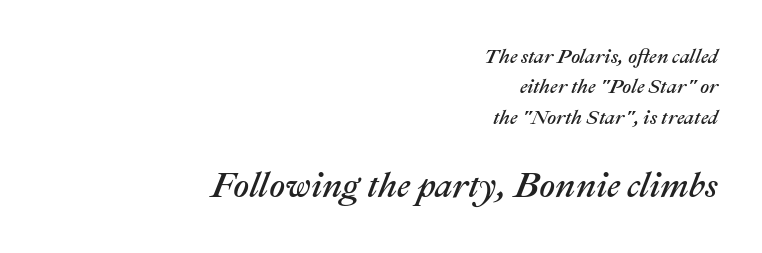
Q: Is the text italic (slanted)? A: Yes, it leans right by about 22 degrees.
Q: Is the text underlined? A: No.
Q: How is the paragraph aligned? A: Right-aligned.
Q: Is the spacing between letters normal or unusually wide? A: Normal.
Q: Is the spacing between lines tight, normal or loose? A: Normal.
Q: Which block of text is set in a larger size, the first (top) or the second (bottom)? A: The second (bottom) one.
Q: Width (condensed, normal, or wide)? A: Normal.
Q: Stroke contrast? A: Medium.
Q: x-height? A: Medium.
Q: Monospaced? A: No.
